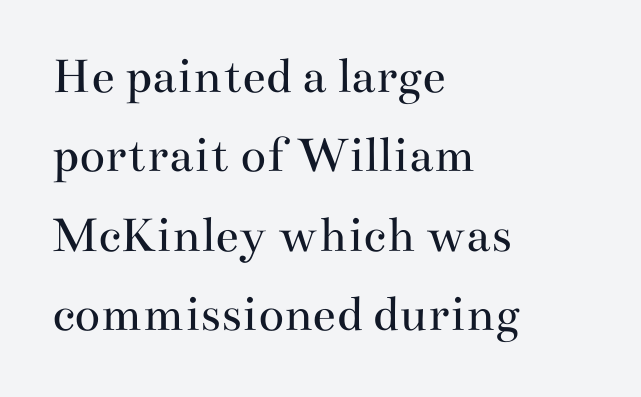
This rendering uses left alignment, leaving the right contour irregular. Beneath every word, the page is bare. Standard letterfit; no display-style spreading of the glyphs. The text was rendered using a seriffed face with decorative stroke endings. You could not count columns in this text — the font is proportionally spaced. Is the type heavy? It reads as light-to-regular instead.
